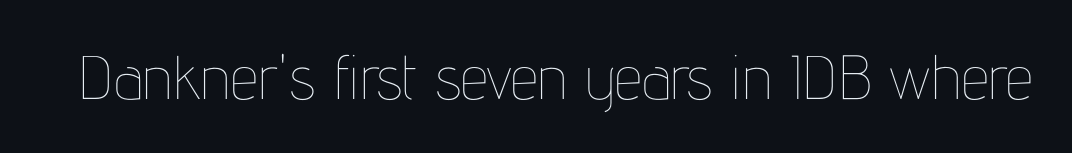
The axis of the letterforms is exactly vertical. Does extra space separate the letters? No, they use regular spacing. Spacing verdict: proportional, widths tailored to each character. The characters are drawn with everyday or finer stroke widths. The string is rendered with underlining switched off.
